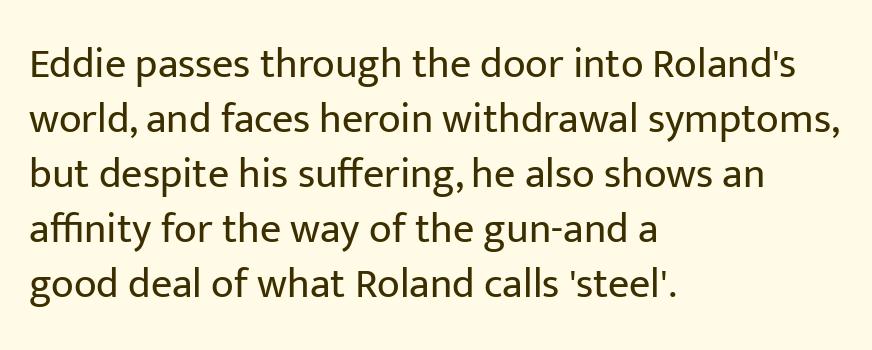
{"serif": "no", "italic": "no", "bold": "no", "weight": "regular", "width": "normal", "stroke_contrast": "low", "x_height": "medium", "monospaced": "no", "underline": "no", "align": "left", "line_spacing": "normal", "line_spacing_ratio": 1.31, "letter_spacing": "normal", "letter_spacing_em": 0.0, "glyph_px": 42}
